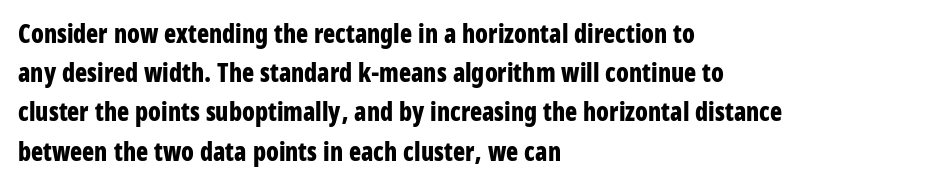
{"italic": "no", "bold": "yes", "underline": "no", "align": "left", "line_spacing": "normal", "line_spacing_ratio": 1.57, "letter_spacing": "normal", "letter_spacing_em": 0.0, "glyph_px": 25}
